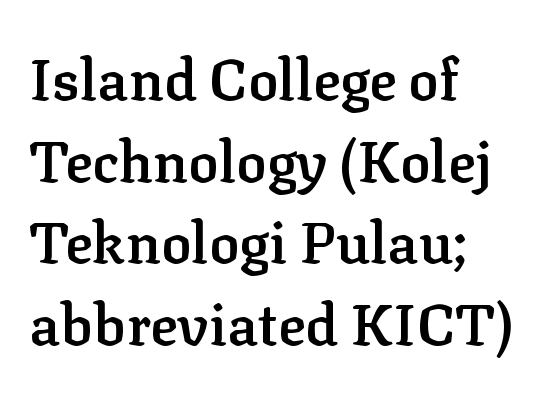
Descender tails drop into unmarked territory. Summary of weight: moderately heavy, a semibold. Does the type have serifs? Yes, each stem ends in a small foot. Is the letter spacing exaggerated? No — it looks like the ordinary default. Italic: no, the glyphs are upright roman. This rendering uses left alignment, leaving the right contour irregular.
